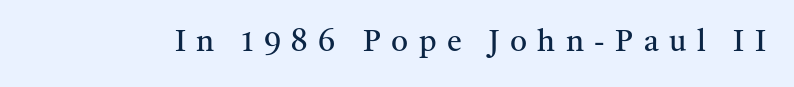
The image shows 30 px regular-weight serif type, upright; set unusually wide letter spacing (+0.35 em), not underlined; medium stroke contrast and a medium x-height.
